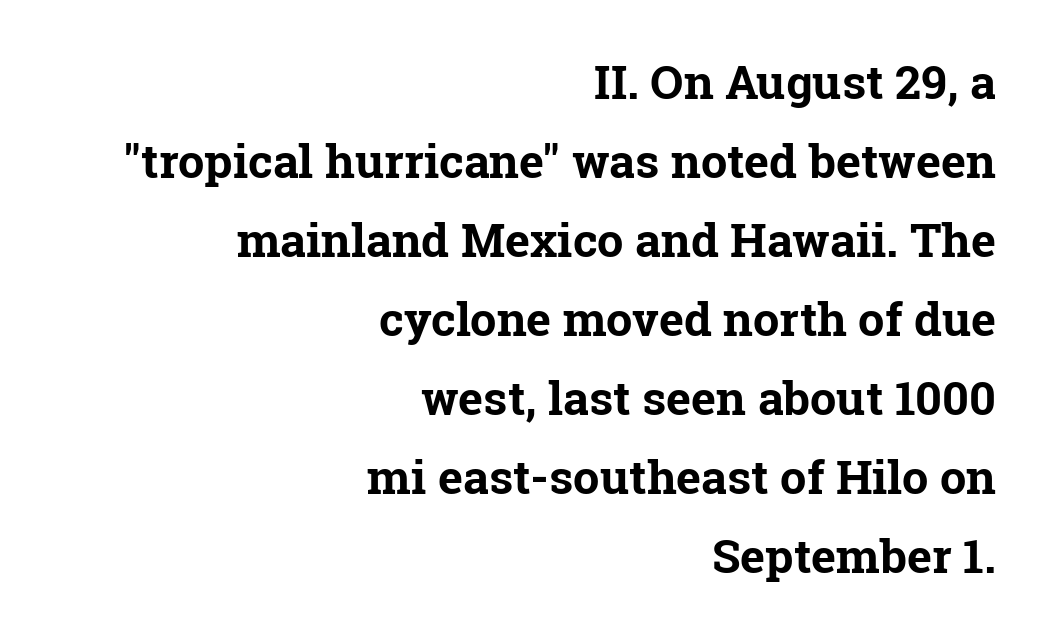
Q: Is the text bold? A: Yes.
Q: Is the text italic (slanted)? A: No, it is upright.
Q: Is the typeface a serif or a sans-serif typeface? A: Serif.
Q: Is the text underlined? A: No.
Q: How is the paragraph aligned? A: Right-aligned.
Q: Is the spacing between letters normal or unusually wide? A: Normal.
Q: Is the spacing between lines tight, normal or loose? A: Normal.
Q: Width (condensed, normal, or wide)? A: Normal.
Q: Stroke contrast? A: Low.
Q: x-height? A: Medium.
Q: Monospaced? A: No.
